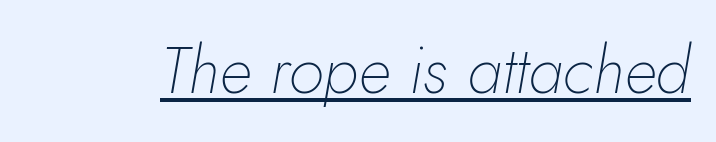
The image shows 65 px thin type, italic (leaning right); set normal letter spacing, underlined; low stroke contrast and a small x-height.
